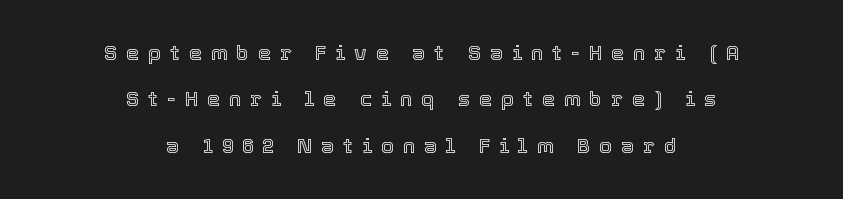
{"italic": "no", "underline": "no", "align": "center", "line_spacing": "loose", "line_spacing_ratio": 2.21, "letter_spacing": "wide", "letter_spacing_em": 0.42, "glyph_px": 21}
